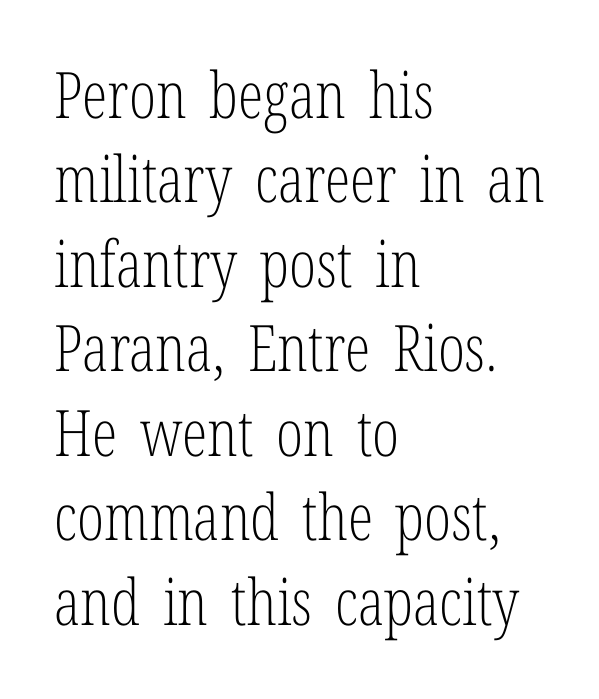
A typesetter would label this face a serif. These lines are rendered in a variable-pitch font. A typesetter would mark this as roman, not italic. Weight: in the light-to-regular range.
